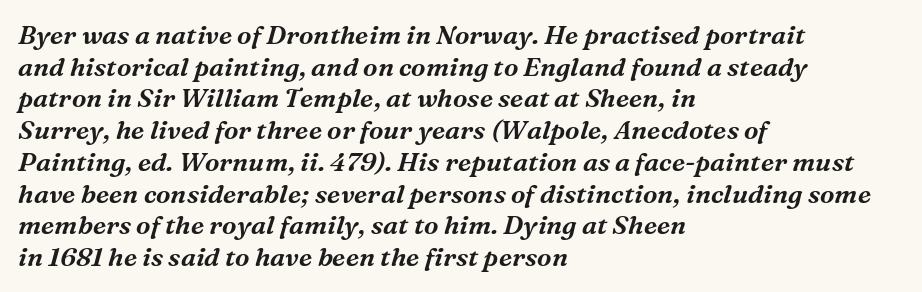
Only glyphs here, with clear space below each row. The rendering anchors every line to the left-hand side. Looking at the ascenders, they clearly lean. Honestly, the letter spacing is just normal — you wouldn't notice it.
